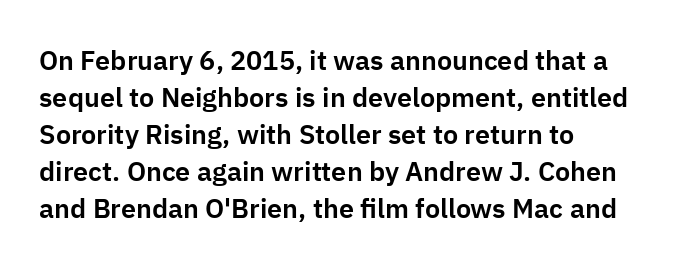
A typesetter would call this zero additional tracking. Notice how descenders clear the ascenders below comfortably — that's standard leading. Ordinary non-slanted type is in use. Letters rest on an invisible, unmarked baseline.
